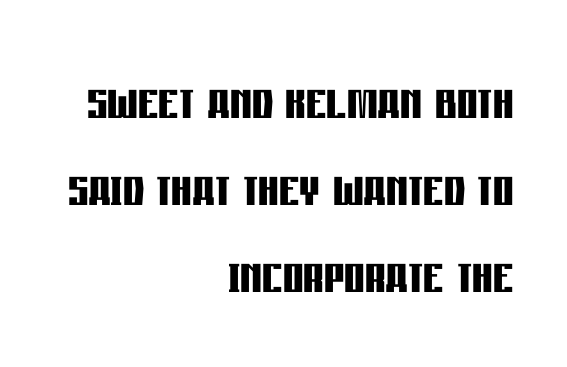
The letterforms sit shoulder to shoulder at normal distance. These lines are rendered in a variable-pitch font. Quick note: not italic, upright. The rag falls on the left side of this text block. Are there feet on the stems? There aren't — it's a sans.
